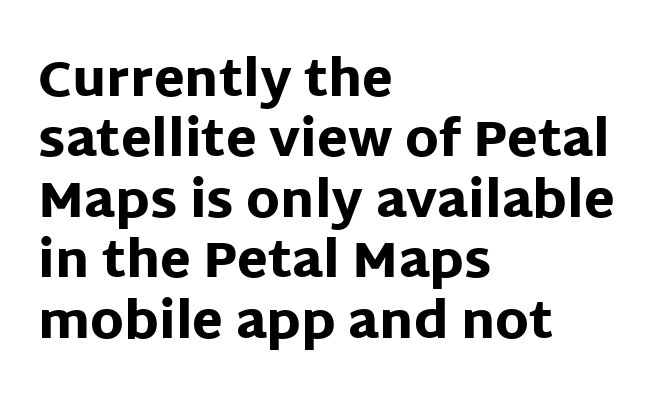
Q: Is the text bold? A: Yes.
Q: Is the text italic (slanted)? A: No, it is upright.
Q: Is the typeface a serif or a sans-serif typeface? A: Sans-serif.
Q: Is the text underlined? A: No.
Q: How is the paragraph aligned? A: Left-aligned.
Q: Is the spacing between letters normal or unusually wide? A: Normal.
Q: Width (condensed, normal, or wide)? A: Normal.
Q: Stroke contrast? A: Low.
Q: x-height? A: Large.
Q: Monospaced? A: No.
